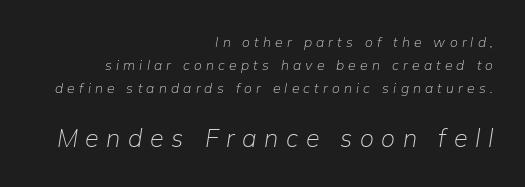
The image shows 25 px text type, italic (leaning right); set right-aligned, normal line spacing (1.65x), unusually wide letter spacing (+0.3 em), not underlined; the second (bottom) block is 1.79x larger.
